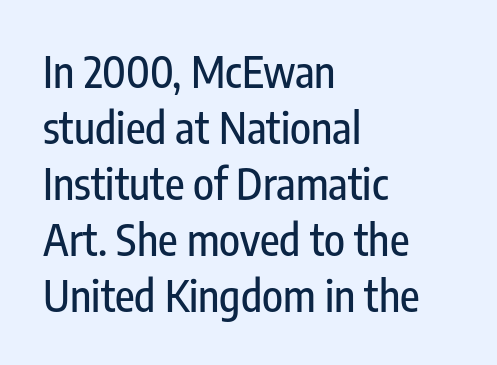
Quick note: interline space is typical. What kind of face is this? One without serifs — a sans. A bare baseline throughout the passage. The letterforms sit shoulder to shoulder at normal distance. Leftover space on each line is placed entirely after the last word. Style check: upright.
